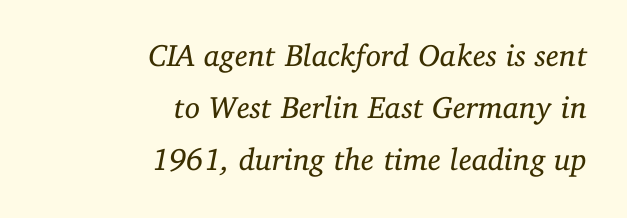
{"serif": "yes", "italic": "yes", "lean": "right", "slant_degrees": 11, "bold": "no", "weight": "regular", "width": "normal", "stroke_contrast": "low", "x_height": "medium", "monospaced": "no", "underline": "no", "align": "right", "line_spacing": "normal", "line_spacing_ratio": 1.67, "letter_spacing": "normal", "letter_spacing_em": 0.0, "glyph_px": 31}
